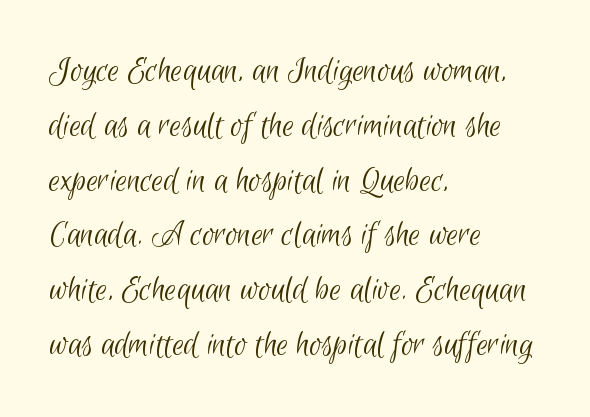
{"serif": "no", "bold": "no", "weight": "light", "width": "condensed", "stroke_contrast": "low", "x_height": "small", "monospaced": "no", "underline": "no", "align": "left", "line_spacing": "normal", "line_spacing_ratio": 1.48, "letter_spacing": "normal", "letter_spacing_em": 0.0, "glyph_px": 37}
